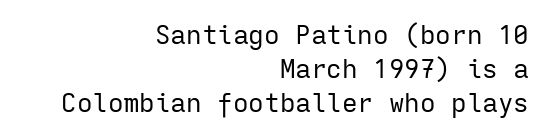
{"italic": "no", "bold": "no", "underline": "no", "align": "right", "line_spacing": "normal", "line_spacing_ratio": 1.3, "letter_spacing": "normal", "letter_spacing_em": 0.0, "glyph_px": 26}
